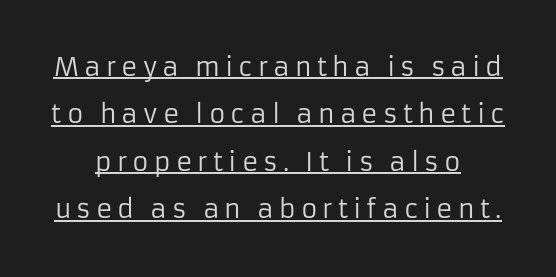
The image shows 25 px text type, upright; set centered, loose line spacing (1.9x), unusually wide letter spacing (+0.2 em), underlined.
